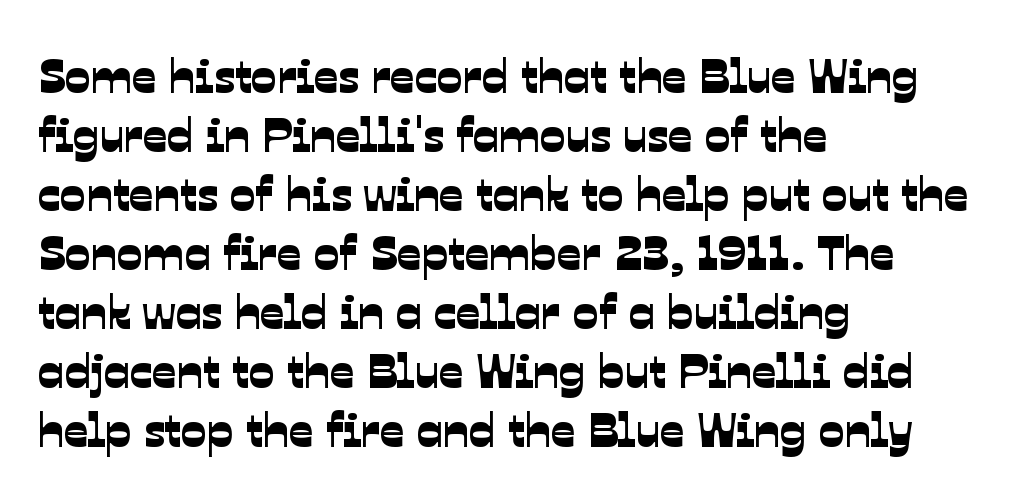
Alignment: flush left. Varying glyph widths throughout — classic text-font behaviour. The letters carry no serifs — their stems end cleanly without finishing strokes. The foot of each line stays bare and open.
